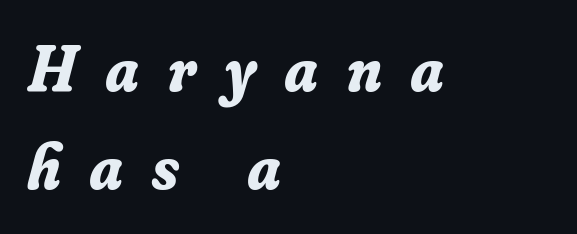
{"serif": "yes", "italic": "yes", "lean": "right", "slant_degrees": 16, "bold": "yes", "weight": "bold", "width": "normal", "stroke_contrast": "low", "x_height": "small", "monospaced": "no", "underline": "no", "align": "left", "line_spacing": "normal", "line_spacing_ratio": 1.51, "letter_spacing": "wide", "letter_spacing_em": 0.44, "glyph_px": 65}
